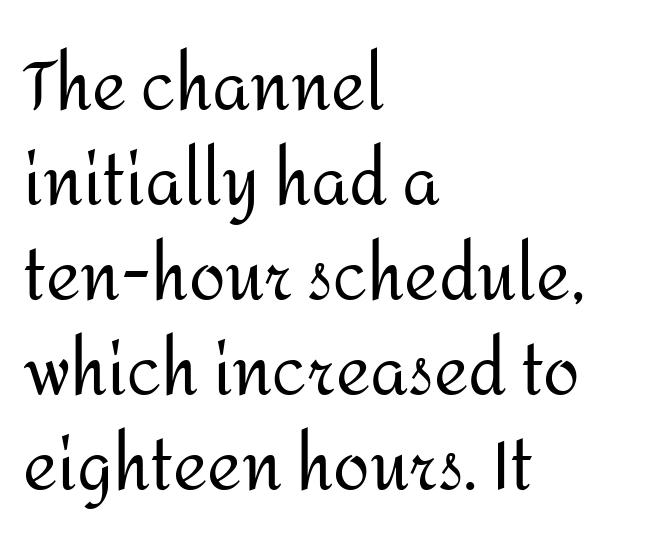
{"serif": "no", "italic": "no", "bold": "no", "weight": "regular", "width": "normal", "stroke_contrast": "medium", "x_height": "medium", "monospaced": "no", "underline": "no", "align": "left", "line_spacing": "normal", "line_spacing_ratio": 1.44, "letter_spacing": "normal", "letter_spacing_em": 0.0, "glyph_px": 66}
